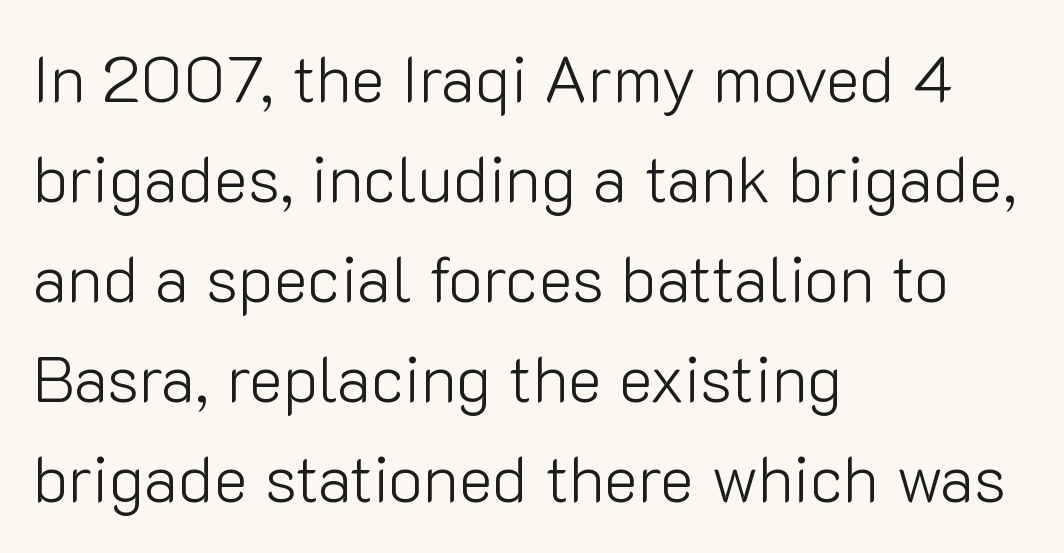
{"serif": "no", "italic": "no", "bold": "no", "weight": "light", "width": "normal", "stroke_contrast": "low", "x_height": "medium", "monospaced": "no", "underline": "no", "align": "left", "line_spacing": "normal", "line_spacing_ratio": 1.54, "letter_spacing": "normal", "letter_spacing_em": 0.0, "glyph_px": 65}
